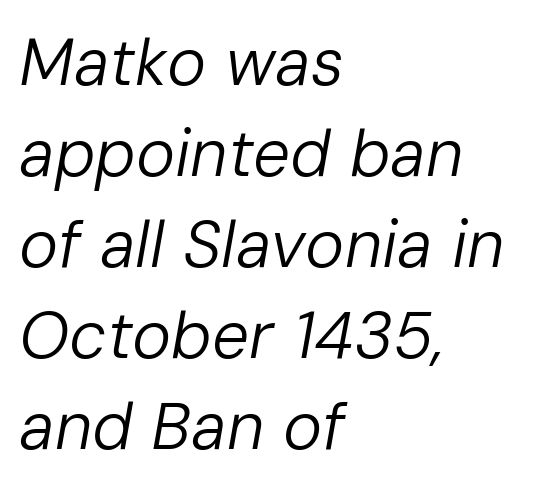
Q: Is the text bold? A: No.
Q: Is the text italic (slanted)? A: Yes, it leans right by about 10 degrees.
Q: Is the text underlined? A: No.
Q: How is the paragraph aligned? A: Left-aligned.
Q: Is the spacing between letters normal or unusually wide? A: Normal.
Q: Is the spacing between lines tight, normal or loose? A: Normal.
Q: Width (condensed, normal, or wide)? A: Normal.
Q: Stroke contrast? A: Low.
Q: x-height? A: Medium.
Q: Monospaced? A: No.
